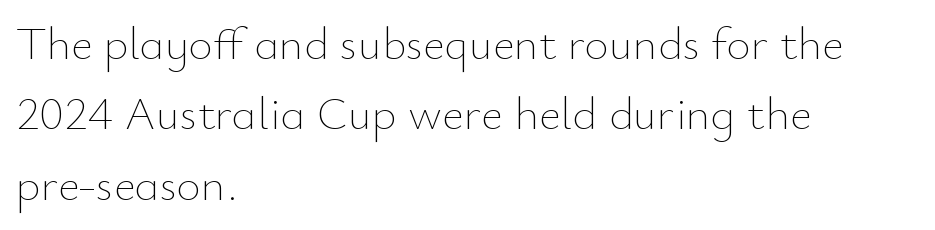
These lines stack with their left ends in a neat column. Glyph-to-glyph distance matches everyday printed text. Students, observe: this is what conventionally led text looks like. Italic: no, the glyphs are upright roman.
